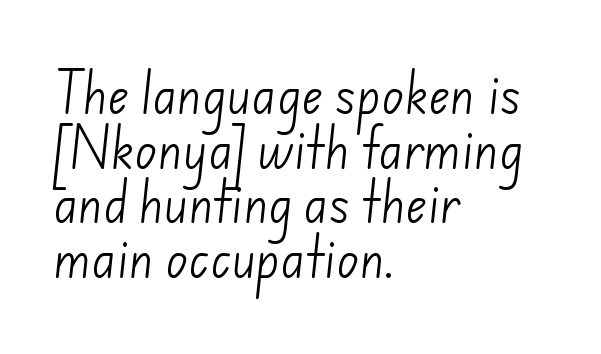
The image shows 46 px light sans-serif type; set left-aligned, line spacing 1.19x, normal letter spacing, not underlined; low stroke contrast and a small x-height.
